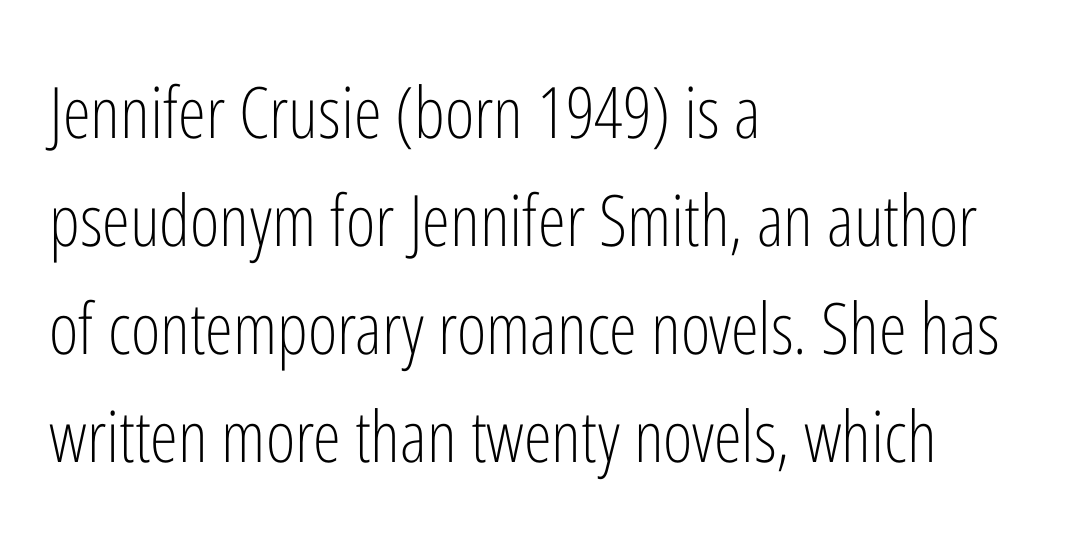
Observe the absence of serifs on each vertical stroke in this sample. These lines are rendered in a variable-pitch font. This rendering leaves character spacing at its baseline value. The letters stand upright; this is a roman face. The block of text has a typical density, with ordinary space between rows.
